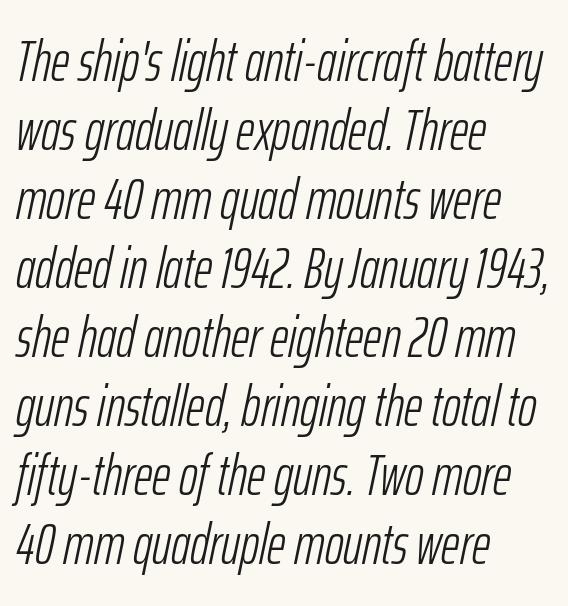
Q: Is the text bold? A: No.
Q: Is the text italic (slanted)? A: Yes, it leans right by about 12 degrees.
Q: Is the text underlined? A: No.
Q: How is the paragraph aligned? A: Left-aligned.
Q: Is the spacing between letters normal or unusually wide? A: Normal.
Q: Width (condensed, normal, or wide)? A: Condensed.
Q: Stroke contrast? A: Low.
Q: x-height? A: Medium.
Q: Monospaced? A: No.
